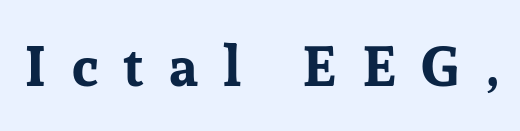
Q: Is the text bold? A: Yes.
Q: Is the text italic (slanted)? A: No, it is upright.
Q: Is the typeface a serif or a sans-serif typeface? A: Serif.
Q: Is the text underlined? A: No.
Q: Is the spacing between letters normal or unusually wide? A: Unusually wide.
Q: Width (condensed, normal, or wide)? A: Normal.
Q: Stroke contrast? A: Low.
Q: x-height? A: Medium.
Q: Monospaced? A: No.
